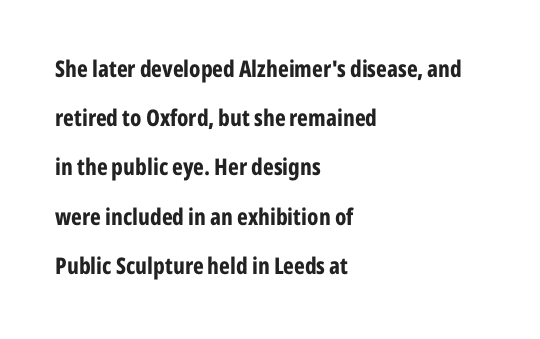
Notice how the passage keeps a crisp vertical edge on the left only. Lines of text with bare space underneath. The strokes are fattened all the way to bold. You can tell it's not italic because the verticals are truly vertical. The space between consecutive lines is lavish.
